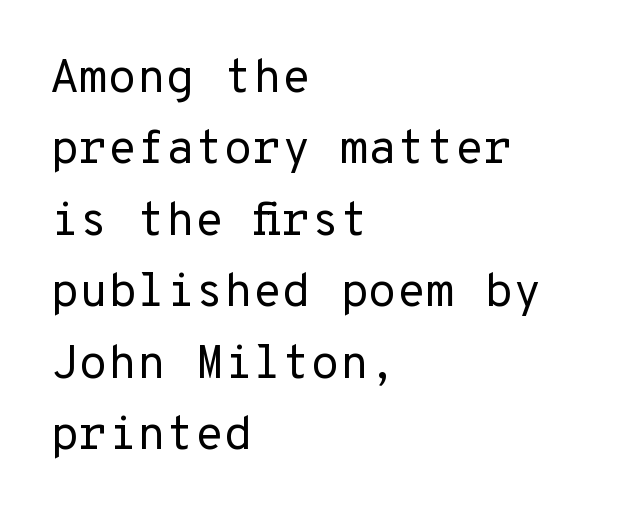
The image shows 47 px regular-weight sans-serif type, upright; set left-aligned, normal line spacing (1.52x), normal letter spacing, not underlined; low stroke contrast and a medium x-height.
